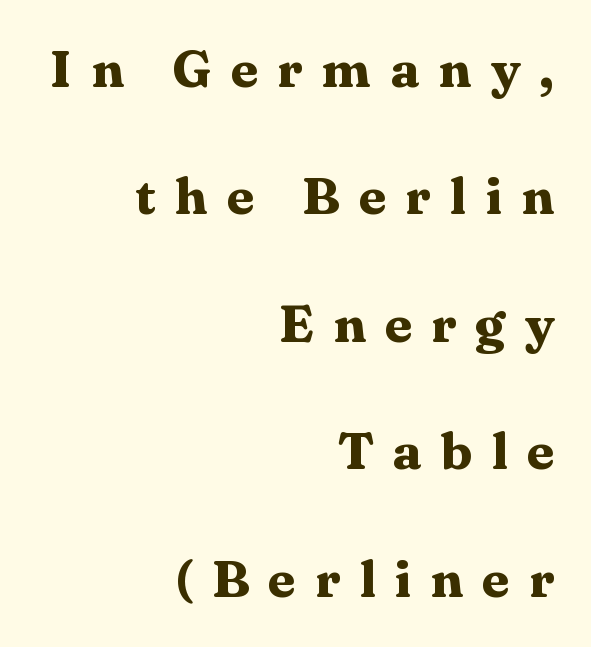
{"serif": "yes", "italic": "no", "bold": "yes", "weight": "heavy", "width": "wide", "stroke_contrast": "medium", "x_height": "medium", "monospaced": "no", "underline": "no", "align": "right", "line_spacing": "loose", "line_spacing_ratio": 2.5, "letter_spacing": "wide", "letter_spacing_em": 0.37, "glyph_px": 51}
